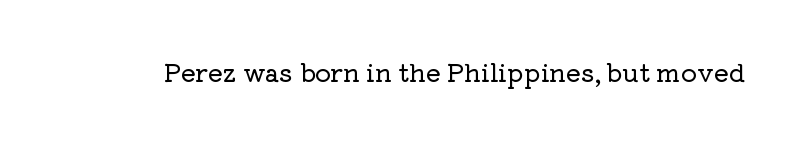
Q: Is the text italic (slanted)? A: No, it is upright.
Q: Is the text underlined? A: No.
Q: Is the spacing between letters normal or unusually wide? A: Normal.
